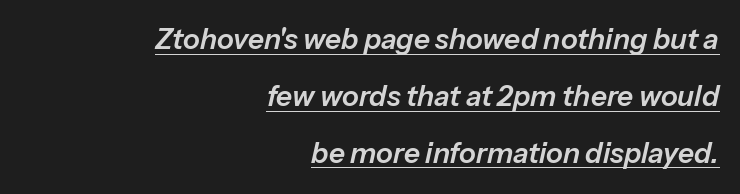
Q: Is the text italic (slanted)? A: Yes, it leans right by about 13 degrees.
Q: Is the text underlined? A: Yes.
Q: How is the paragraph aligned? A: Right-aligned.
Q: Is the spacing between letters normal or unusually wide? A: Normal.
Q: Is the spacing between lines tight, normal or loose? A: Loose.
Q: Width (condensed, normal, or wide)? A: Normal.
Q: Stroke contrast? A: Low.
Q: x-height? A: Medium.
Q: Monospaced? A: No.
